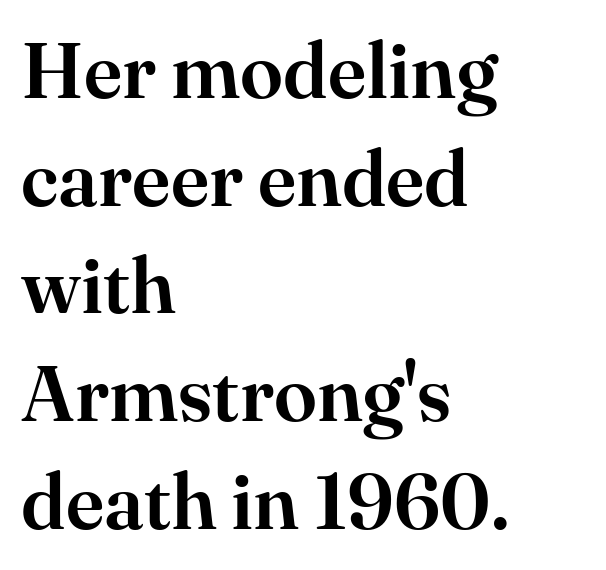
The image shows 78 px serif type, upright; set left-aligned, normal line spacing (1.38x), normal letter spacing, not underlined; high stroke contrast and a small x-height.
